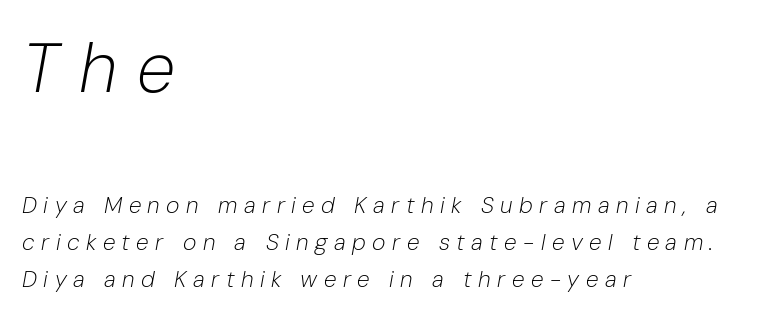
Regarding leading, the lines here are spaced in the standard way. If you squint, the top block still reads clearly — it's the larger of the two. Visually the block forms a straight wall on the left and a jagged coastline on the right. The font sits on the lighter half of the weight spectrum, regular included. The letters are slanted; this is an italic face.
